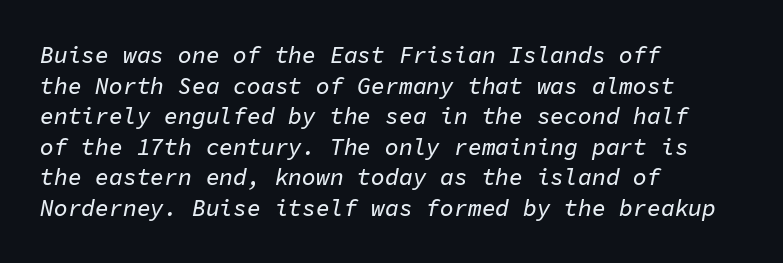
Q: Is the text italic (slanted)? A: Yes, it leans right by about 11 degrees.
Q: Is the text underlined? A: No.
Q: How is the paragraph aligned? A: Left-aligned.
Q: Is the spacing between letters normal or unusually wide? A: Normal.
Q: Is the spacing between lines tight, normal or loose? A: Normal.
